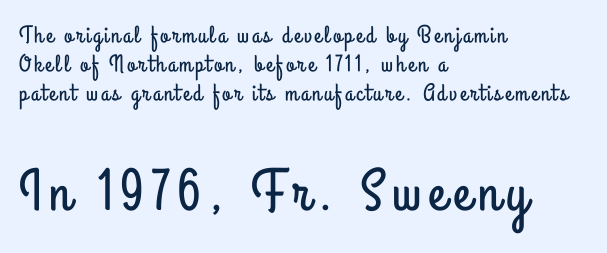
The image shows 59 px condensed sans-serif type, upright; set left-aligned, line spacing 1.2x, not underlined; the second (bottom) block is 2.46x larger; low stroke contrast and a small x-height.
